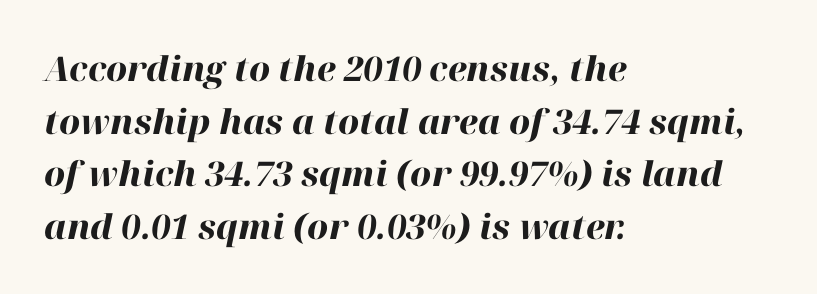
{"italic": "yes", "lean": "right", "slant_degrees": 12, "bold": "yes", "weight": "heavy", "width": "normal", "stroke_contrast": "high", "x_height": "medium", "monospaced": "no", "underline": "no", "align": "left", "line_spacing": "normal", "line_spacing_ratio": 1.55, "letter_spacing": "normal", "letter_spacing_em": 0.0, "glyph_px": 34}
